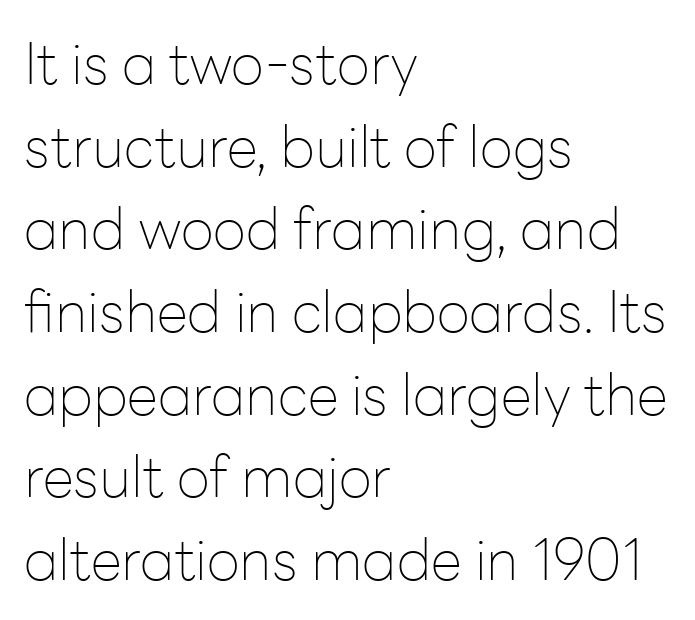
Q: Is the text bold? A: No.
Q: Is the text italic (slanted)? A: No, it is upright.
Q: Is the typeface a serif or a sans-serif typeface? A: Sans-serif.
Q: Is the text underlined? A: No.
Q: How is the paragraph aligned? A: Left-aligned.
Q: Is the spacing between letters normal or unusually wide? A: Normal.
Q: Is the spacing between lines tight, normal or loose? A: Normal.
Q: Width (condensed, normal, or wide)? A: Normal.
Q: Stroke contrast? A: Low.
Q: x-height? A: Medium.
Q: Monospaced? A: No.
